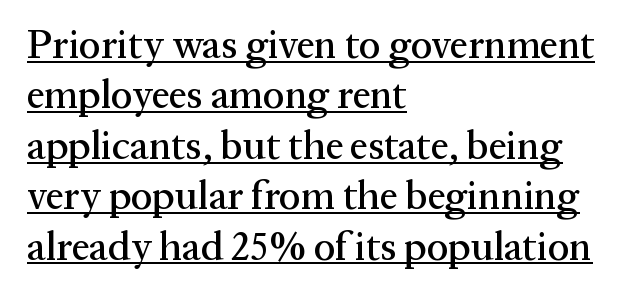
Q: Is the text italic (slanted)? A: No, it is upright.
Q: Is the typeface a serif or a sans-serif typeface? A: Serif.
Q: Is the text underlined? A: Yes.
Q: How is the paragraph aligned? A: Left-aligned.
Q: Is the spacing between letters normal or unusually wide? A: Normal.
Q: Is the spacing between lines tight, normal or loose? A: Normal.
Q: Width (condensed, normal, or wide)? A: Normal.
Q: Stroke contrast? A: Medium.
Q: x-height? A: Medium.
Q: Monospaced? A: No.
